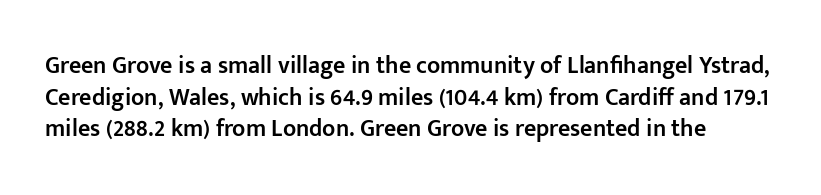
{"italic": "no", "bold": "semi", "underline": "no", "line_spacing": "normal", "line_spacing_ratio": 1.32, "letter_spacing": "normal", "letter_spacing_em": 0.0, "glyph_px": 24}
